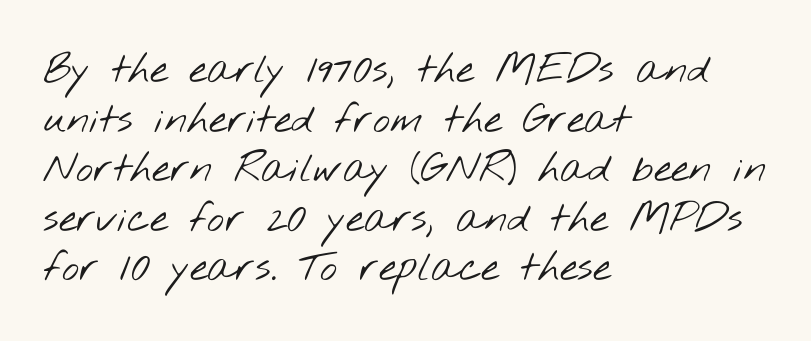
Q: Is the text bold? A: No.
Q: Is the typeface a serif or a sans-serif typeface? A: Sans-serif.
Q: Is the text underlined? A: No.
Q: How is the paragraph aligned? A: Left-aligned.
Q: Is the spacing between letters normal or unusually wide? A: Normal.
Q: Width (condensed, normal, or wide)? A: Wide.
Q: Stroke contrast? A: Low.
Q: x-height? A: Small.
Q: Monospaced? A: No.
